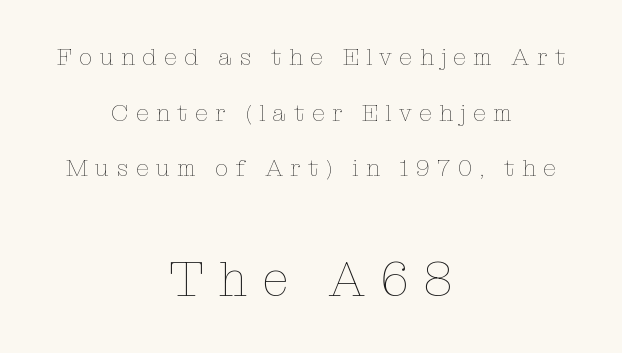
Q: Is the text bold? A: No.
Q: Is the text italic (slanted)? A: No, it is upright.
Q: Is the text underlined? A: No.
Q: How is the paragraph aligned? A: Centered.
Q: Is the spacing between letters normal or unusually wide? A: Unusually wide.
Q: Is the spacing between lines tight, normal or loose? A: Loose.
Q: Which block of text is set in a larger size, the first (top) or the second (bottom)? A: The second (bottom) one.
Q: Width (condensed, normal, or wide)? A: Normal.
Q: Stroke contrast? A: Low.
Q: x-height? A: Medium.
Q: Monospaced? A: No.
